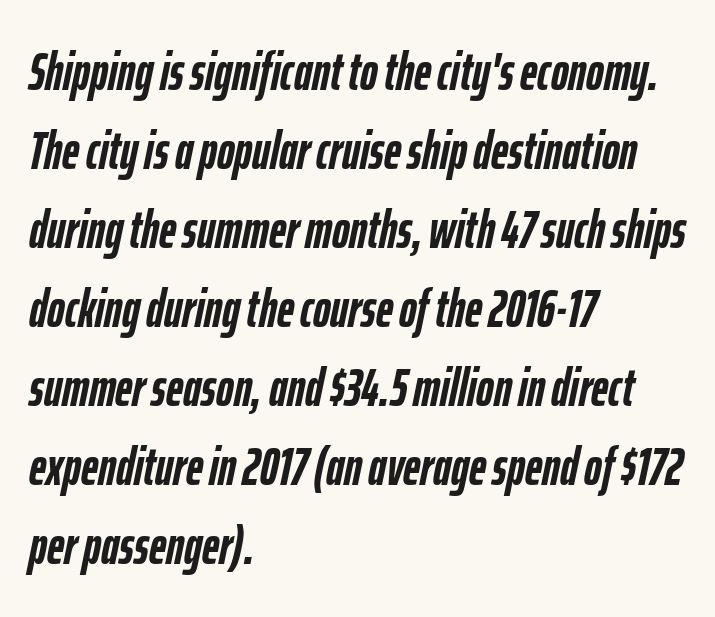
The image shows 53 px semibold, condensed type, italic (leaning right); set left-aligned, normal line spacing (1.49x), normal letter spacing, not underlined; low stroke contrast and a medium x-height.
